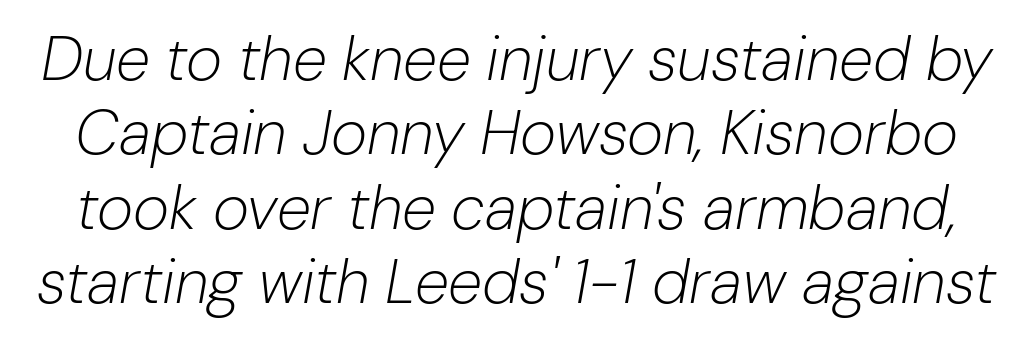
The axis of the letterforms is tilted away from vertical. Quick note: underline off. This reads as an unemphasized weight, regular at the heaviest. Here the glyphs are tracked normally, forming tight word shapes.
